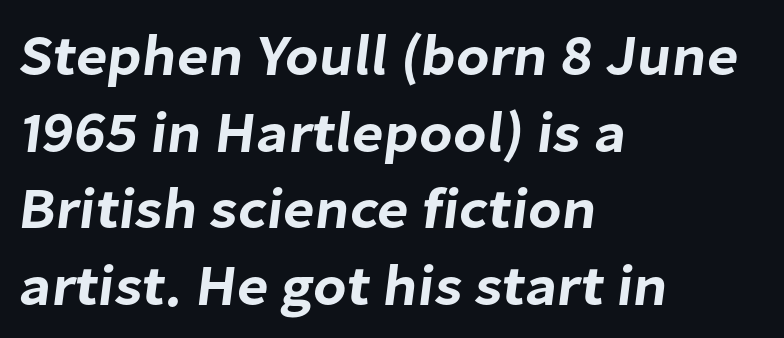
Q: Is the typeface a serif or a sans-serif typeface? A: Sans-serif.
Q: Is the text underlined? A: No.
Q: How is the paragraph aligned? A: Left-aligned.
Q: Is the spacing between letters normal or unusually wide? A: Normal.
Q: Is the spacing between lines tight, normal or loose? A: Normal.
Q: Width (condensed, normal, or wide)? A: Normal.
Q: Stroke contrast? A: Low.
Q: x-height? A: Medium.
Q: Monospaced? A: No.
